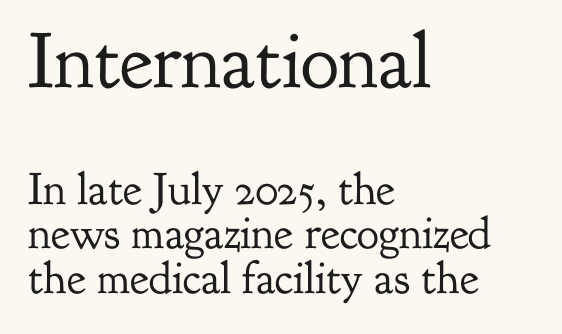
The image shows 80 px regular-weight serif type, upright; set left-aligned, tight line spacing (0.97x), normal letter spacing, not underlined; the first (top) block is 1.74x larger; low stroke contrast and a small x-height.
